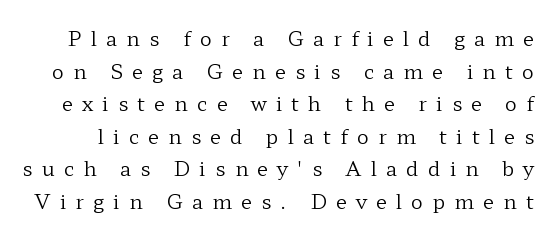
Q: Is the text bold? A: No.
Q: Is the text italic (slanted)? A: No, it is upright.
Q: Is the text underlined? A: No.
Q: Is the spacing between letters normal or unusually wide? A: Unusually wide.
Q: Is the spacing between lines tight, normal or loose? A: Normal.
